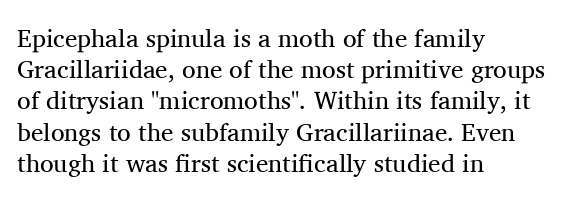
The image shows 25 px text type, upright; set left-aligned, normal line spacing (1.25x), normal letter spacing, not underlined.
